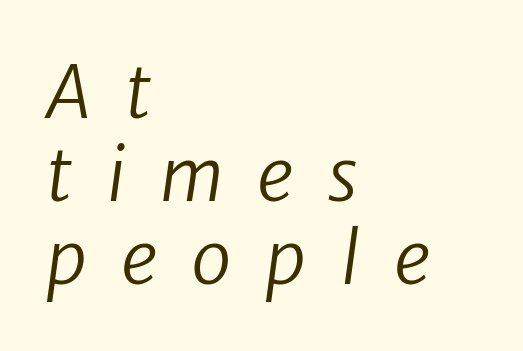
Q: Is the text bold? A: No.
Q: Is the typeface a serif or a sans-serif typeface? A: Sans-serif.
Q: Is the text underlined? A: No.
Q: How is the paragraph aligned? A: Left-aligned.
Q: Is the spacing between letters normal or unusually wide? A: Unusually wide.
Q: Is the spacing between lines tight, normal or loose? A: Tight.
Q: Width (condensed, normal, or wide)? A: Normal.
Q: Stroke contrast? A: Low.
Q: x-height? A: Medium.
Q: Monospaced? A: No.
